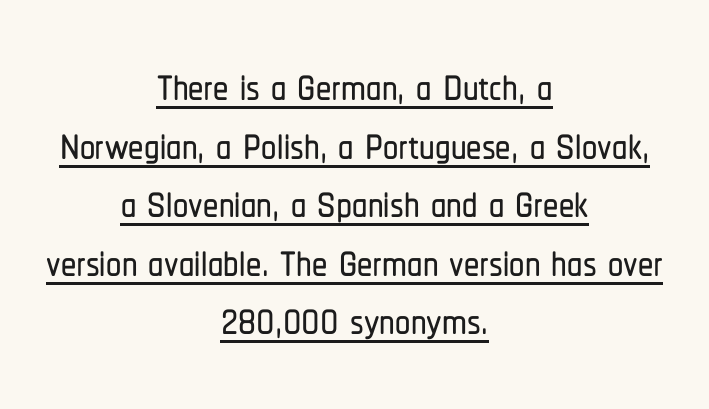
The image shows 61 px condensed sans-serif type, upright; set centered, tight line spacing (0.96x), normal letter spacing, underlined; low stroke contrast and a medium x-height.
